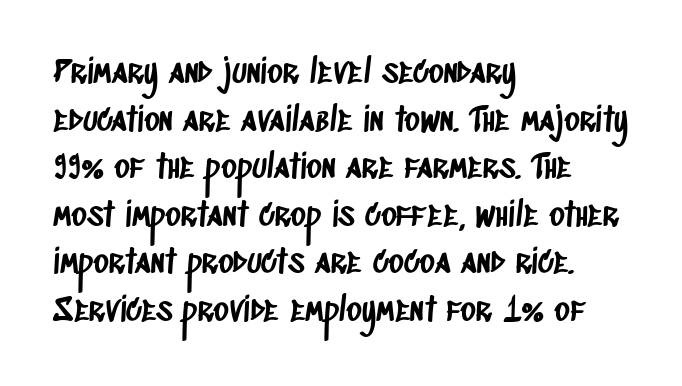
Q: Is the typeface a serif or a sans-serif typeface? A: Sans-serif.
Q: Is the text underlined? A: No.
Q: How is the paragraph aligned? A: Left-aligned.
Q: Is the spacing between letters normal or unusually wide? A: Normal.
Q: Is the spacing between lines tight, normal or loose? A: Normal.
Q: Width (condensed, normal, or wide)? A: Condensed.
Q: Stroke contrast? A: Low.
Q: x-height? A: Large.
Q: Monospaced? A: No.
